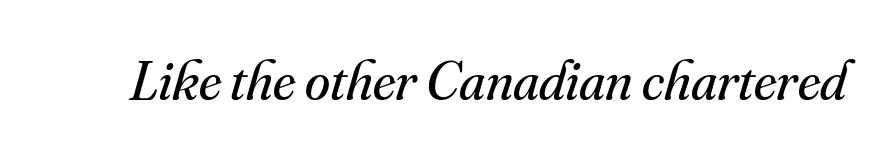
The image shows 57 px regular-weight serif type, italic (leaning right); set normal letter spacing, not underlined; medium stroke contrast and a small x-height.
